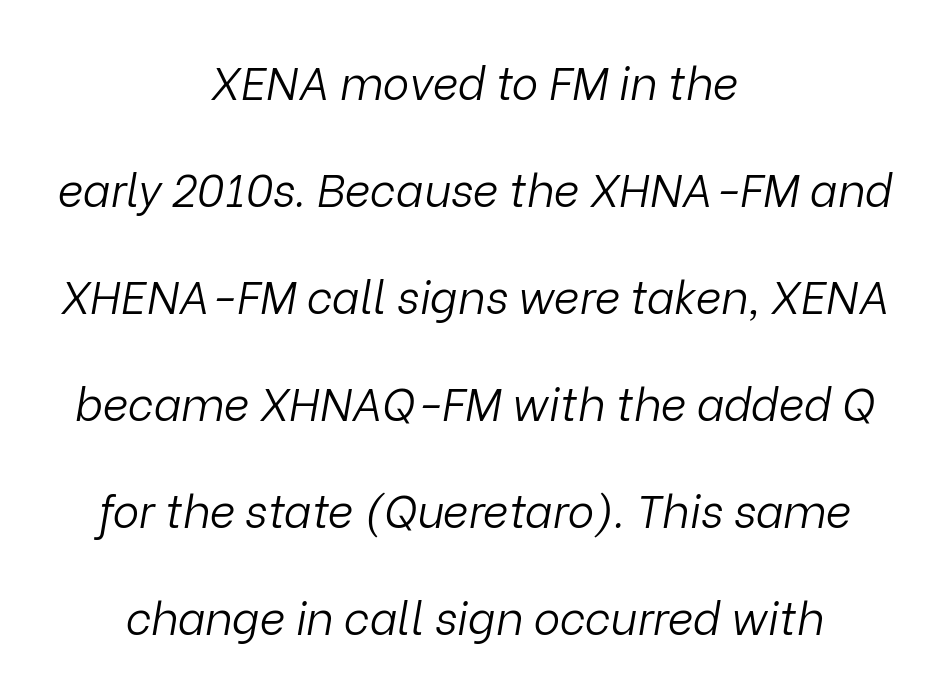
The text carries the slant typical of an italic or oblique font. Nobody drew a line under any word here. Loosely led — the rows are spread out. Stems and bowls with no extra thickness — not bold.
